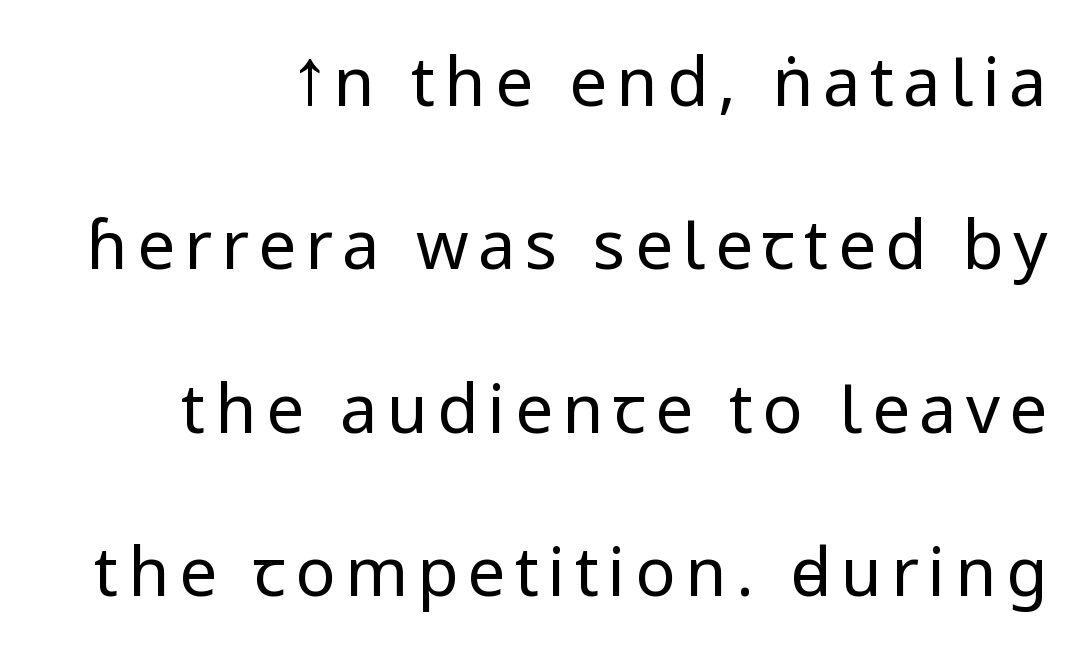
Posture: vertical. Bare-footed words on every line. Teacher's note: observe the even right margin — that is flush-right alignment. The rendering uses natural spacing where letterforms have individual widths. Ink coverage per letter is moderate at most.
